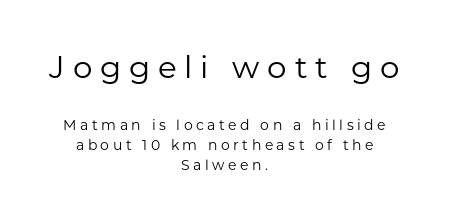
{"serif": "no", "italic": "no", "bold": "no", "weight": "regular", "width": "normal", "stroke_contrast": "low", "x_height": "medium", "monospaced": "no", "underline": "no", "align": "center", "line_spacing": "normal", "line_spacing_ratio": 1.42, "letter_spacing": "wide", "letter_spacing_em": 0.25, "larger_block": "first", "size_ratio": 2.21, "glyph_px": 31}
